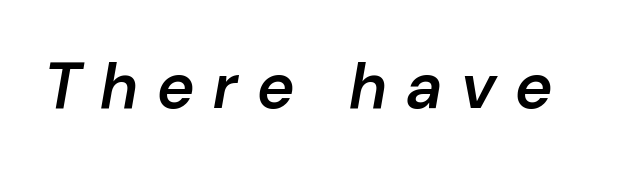
{"italic": "yes", "lean": "right", "slant_degrees": 10, "bold": "semi", "weight": "semibold", "width": "normal", "stroke_contrast": "low", "x_height": "medium", "monospaced": "no", "underline": "no", "letter_spacing": "wide", "letter_spacing_em": 0.3, "glyph_px": 64}
